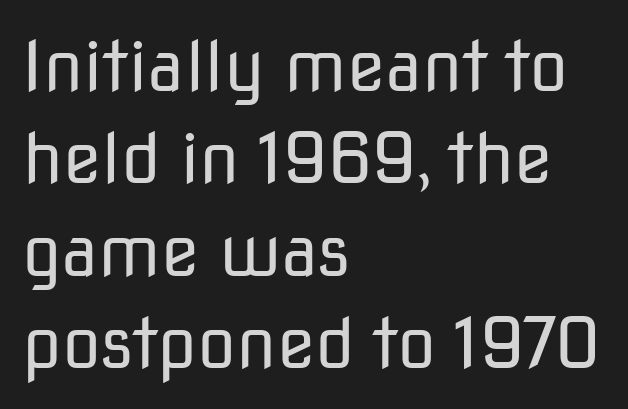
The passage shown is not underscored anywhere. To sum up the face: it is a sans, with no serifs. Looks like regular typesetting: each glyph gets only the width it needs. The weight tops out at a normal text grade.
